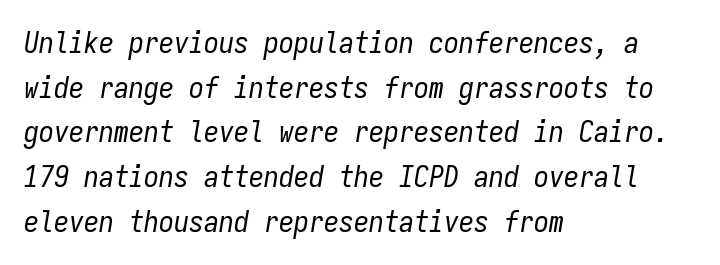
{"italic": "yes", "lean": "right", "slant_degrees": 9, "bold": "no", "weight": "regular", "width": "condensed", "stroke_contrast": "low", "x_height": "medium", "monospaced": "yes", "underline": "no", "align": "left", "line_spacing": "normal", "line_spacing_ratio": 1.49, "letter_spacing": "normal", "letter_spacing_em": 0.0, "glyph_px": 30}
